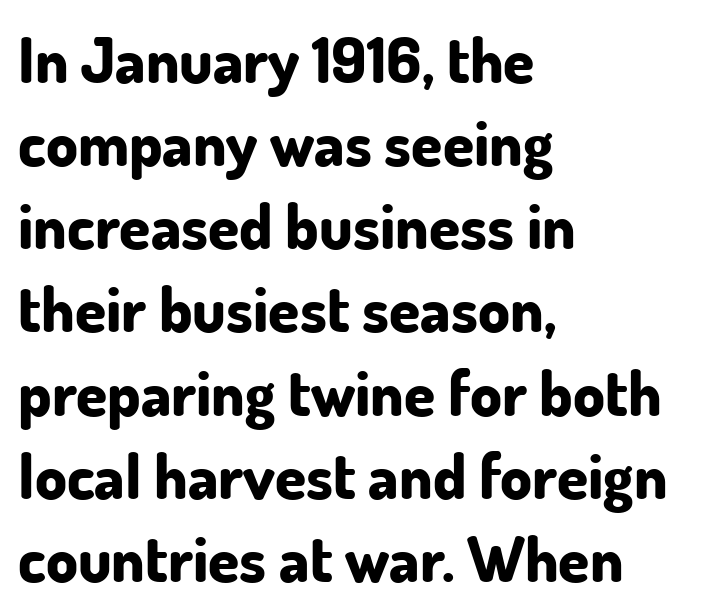
{"serif": "no", "italic": "no", "bold": "yes", "weight": "bold", "width": "normal", "stroke_contrast": "low", "x_height": "small", "monospaced": "no", "underline": "no", "align": "left", "line_spacing": "normal", "line_spacing_ratio": 1.32, "letter_spacing": "normal", "letter_spacing_em": 0.0, "glyph_px": 63}
